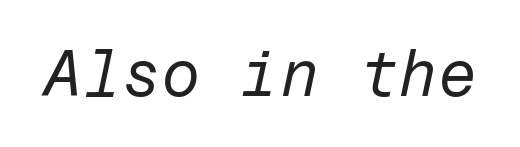
Ink coverage per letter is moderate at most. Every character sits at an angle, as italics do. The passage shown has conventional tracking throughout. Letters rest on an invisible, unmarked baseline.
